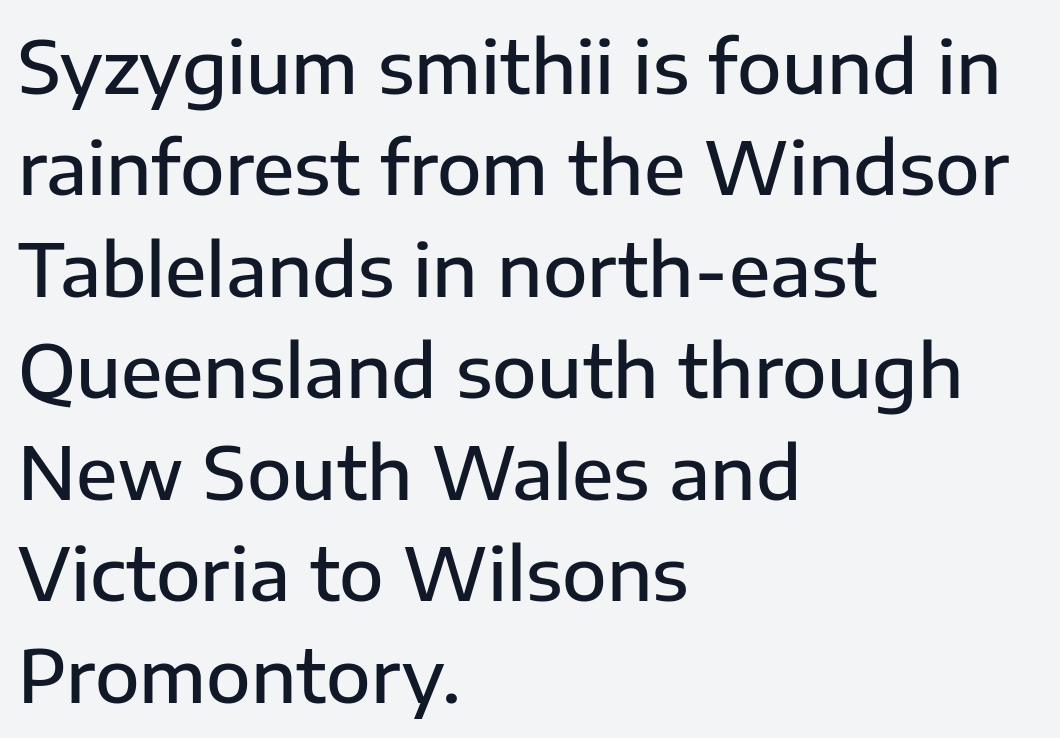
The image shows 73 px semibold sans-serif type, upright; set left-aligned, normal line spacing (1.39x), normal letter spacing, not underlined; low stroke contrast and a medium x-height.
